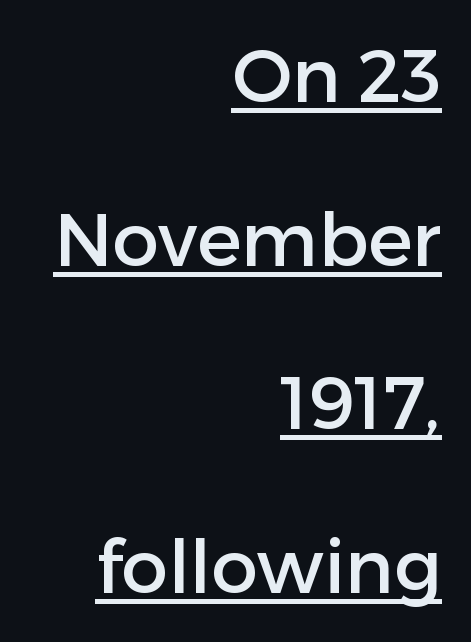
{"serif": "no", "italic": "no", "width": "normal", "stroke_contrast": "low", "x_height": "medium", "monospaced": "no", "underline": "yes", "align": "right", "line_spacing": "loose", "line_spacing_ratio": 2.21, "letter_spacing": "normal", "letter_spacing_em": 0.0, "glyph_px": 74}
